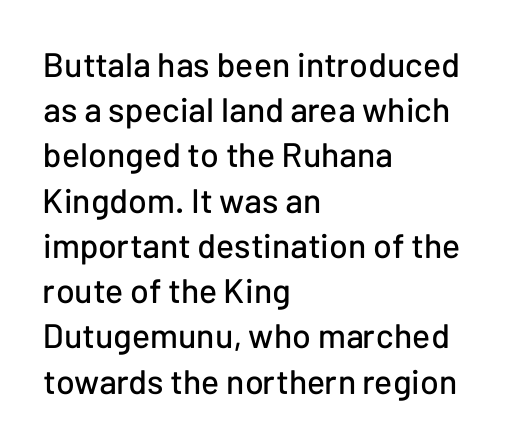
It's the straight-up-and-down kind of type. The letters advance in unequal steps, a hallmark of proportional type. In terms of letterspacing, this is plain default setting. A bare baseline throughout the passage.
